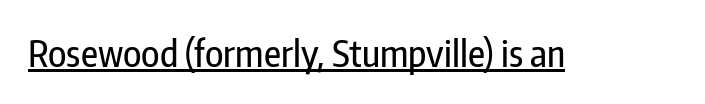
The image shows 37 px condensed sans-serif type, upright; set normal letter spacing, underlined; low stroke contrast and a medium x-height.
